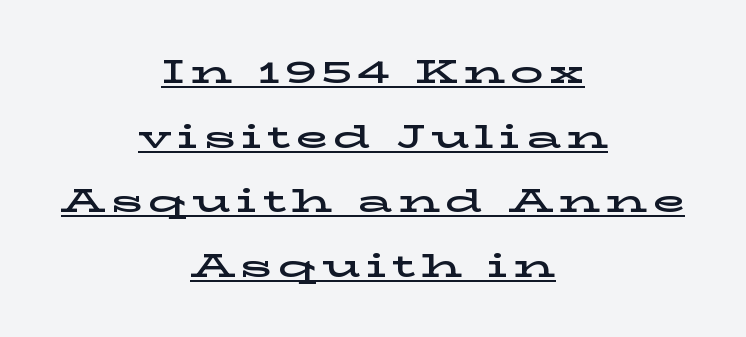
{"serif": "yes", "italic": "no", "width": "wide", "stroke_contrast": "low", "x_height": "medium", "monospaced": "no", "underline": "yes", "align": "center", "line_spacing": "loose", "line_spacing_ratio": 1.96, "glyph_px": 33}
